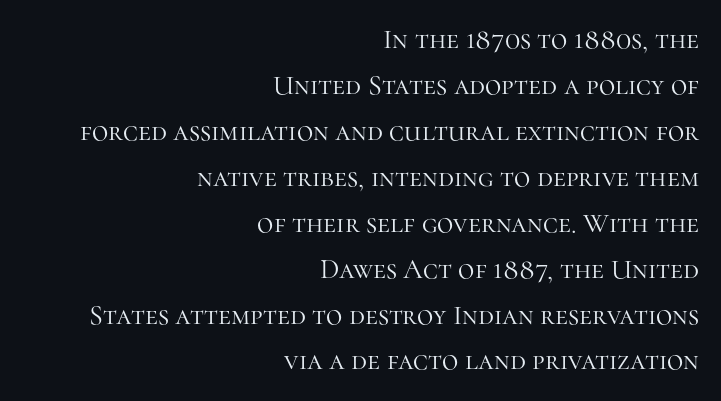
Here the designer chose a conventional face with non-uniform glyph widths. Compared with a typical body face, this is equally light or lighter still. Regular leading. Little horizontal feet cap the strokes, marking this as serif type.
